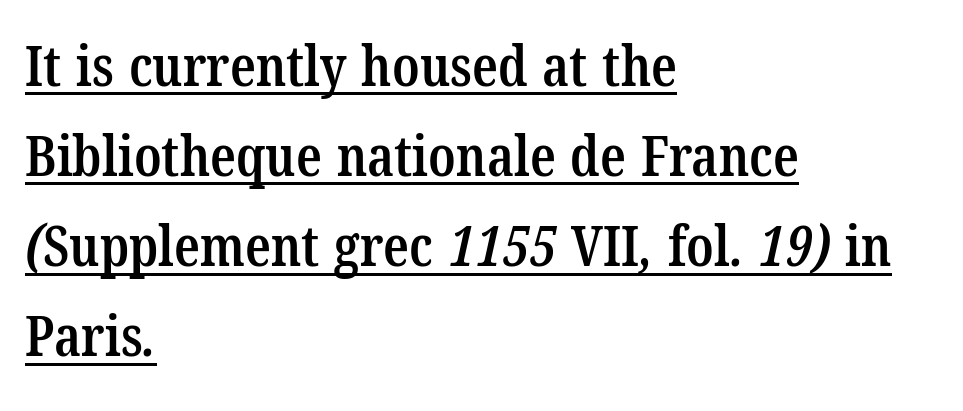
The image shows 57 px semibold, condensed serif type; set left-aligned, normal line spacing (1.58x), normal letter spacing, underlined; low stroke contrast and a medium x-height.
